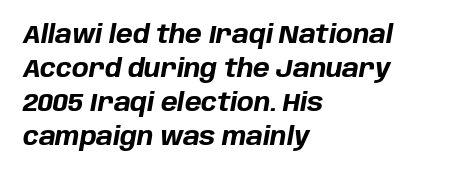
Q: Is the text bold? A: Yes.
Q: Is the text italic (slanted)? A: Yes, it leans right by about 10 degrees.
Q: Is the text underlined? A: No.
Q: How is the paragraph aligned? A: Left-aligned.
Q: Is the spacing between letters normal or unusually wide? A: Normal.
Q: Is the spacing between lines tight, normal or loose? A: Normal.
